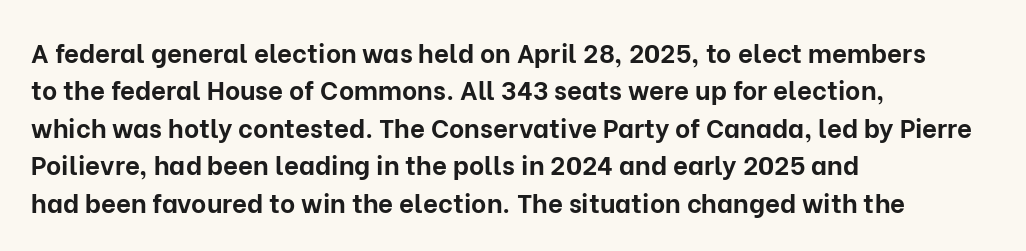
Q: Is the text bold? A: Yes.
Q: Is the text italic (slanted)? A: No, it is upright.
Q: Is the text underlined? A: No.
Q: How is the paragraph aligned? A: Left-aligned.
Q: Is the spacing between letters normal or unusually wide? A: Normal.
Q: Is the spacing between lines tight, normal or loose? A: Normal.
